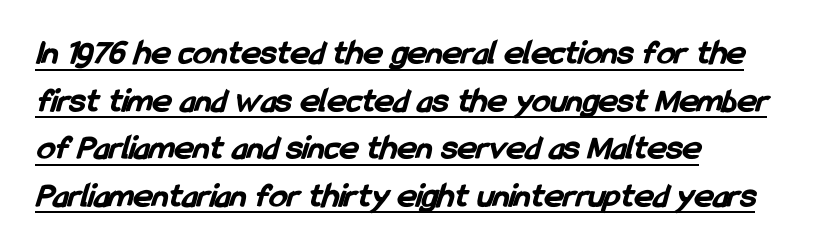
The image shows 36 px bold, condensed sans-serif type; set left-aligned, normal line spacing (1.32x), normal letter spacing, underlined; low stroke contrast and a medium x-height.
